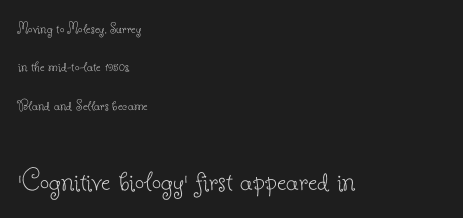
The image shows 33 px thin serif type, upright; set left-aligned, loose line spacing (2.4x), normal letter spacing, not underlined; the second (bottom) block is 2.06x larger; low stroke contrast and a small x-height.
